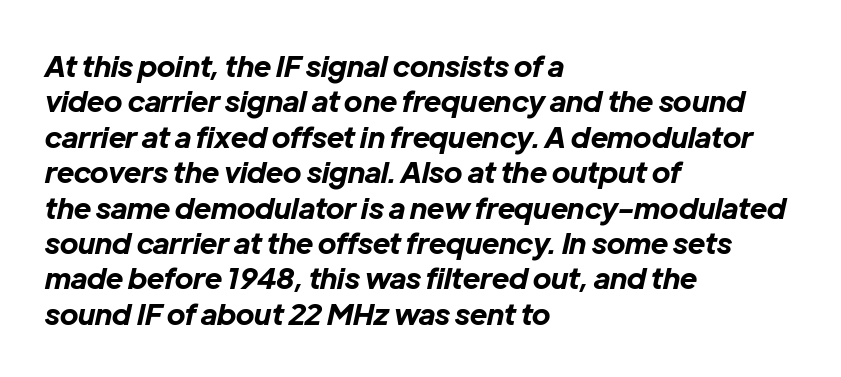
Q: Is the text bold? A: Yes.
Q: Is the text italic (slanted)? A: Yes, it leans right by about 12 degrees.
Q: Is the text underlined? A: No.
Q: How is the paragraph aligned? A: Left-aligned.
Q: Is the spacing between letters normal or unusually wide? A: Normal.
Q: Width (condensed, normal, or wide)? A: Normal.
Q: Stroke contrast? A: Low.
Q: x-height? A: Medium.
Q: Monospaced? A: No.
